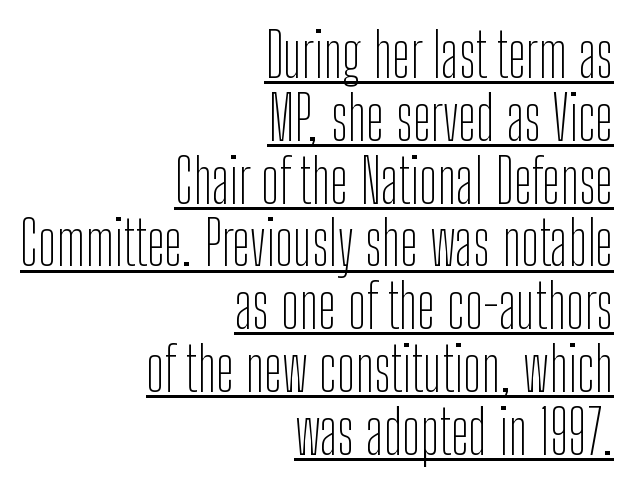
Q: Is the text bold? A: No.
Q: Is the text italic (slanted)? A: No, it is upright.
Q: Is the typeface a serif or a sans-serif typeface? A: Sans-serif.
Q: Is the text underlined? A: Yes.
Q: How is the paragraph aligned? A: Right-aligned.
Q: Is the spacing between letters normal or unusually wide? A: Normal.
Q: Is the spacing between lines tight, normal or loose? A: Tight.
Q: Width (condensed, normal, or wide)? A: Condensed.
Q: Stroke contrast? A: Low.
Q: x-height? A: Medium.
Q: Monospaced? A: No.
